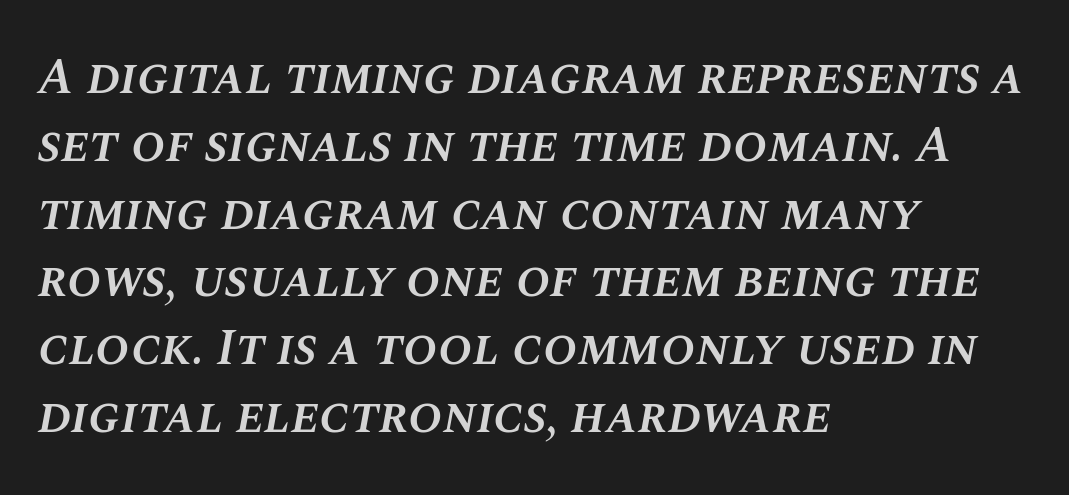
Would a proofreader flag this as italicized? Yes. Caption: standard tracking, unaltered. The passage shown is typed in a proportional face where columns would drift. Teacher's note: observe the even left margin — that is flush-left alignment.
